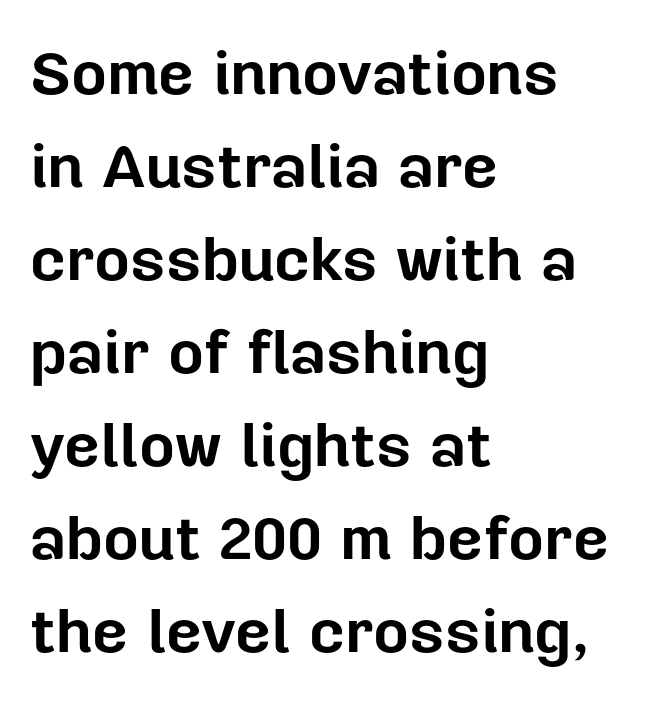
The rendering uses natural spacing where letterforms have individual widths. Each word holds together tightly as a unit, with standard inter-letter gaps. Notice how descenders clear the ascenders below comfortably — that's standard leading. Rule under the text: the space is simply empty. Bold? Absolutely — the strokes are thick and heavy.
